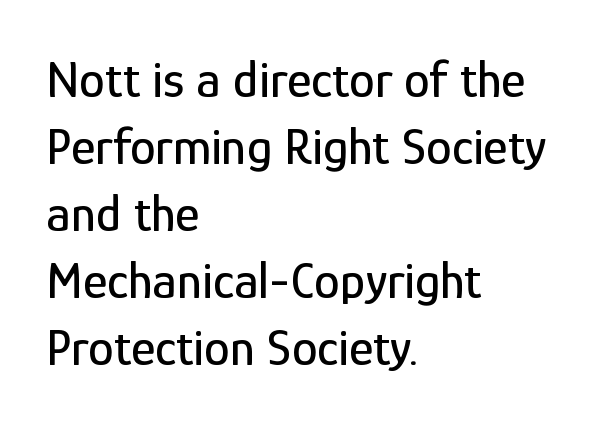
How would I describe the line gaps? Plain and ordinary. Descender tails drop into unmarked territory. The letters advance in unequal steps, a hallmark of proportional type. Here the glyphs are tracked normally, forming tight word shapes. The type family on display is of the sans-serif kind.
